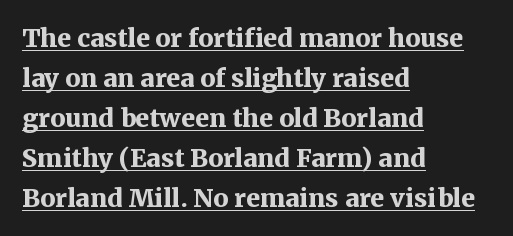
Emphasis is given by a line drawn under the lettering. You'd pick this weight for a headline — it's a proper bold. Does the leading feel generous? No, just average. Characters follow at the spacing the type designer built in.
